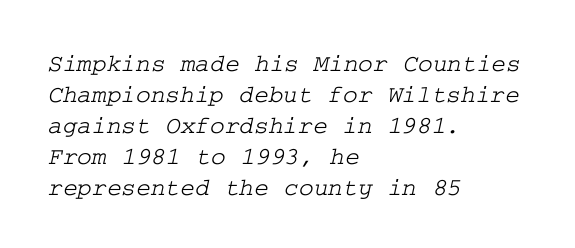
The space beneath each line is pristine and unruled. Compared with typical body copy, the letter spacing here is the same. One-word summary of the alignment: left.
